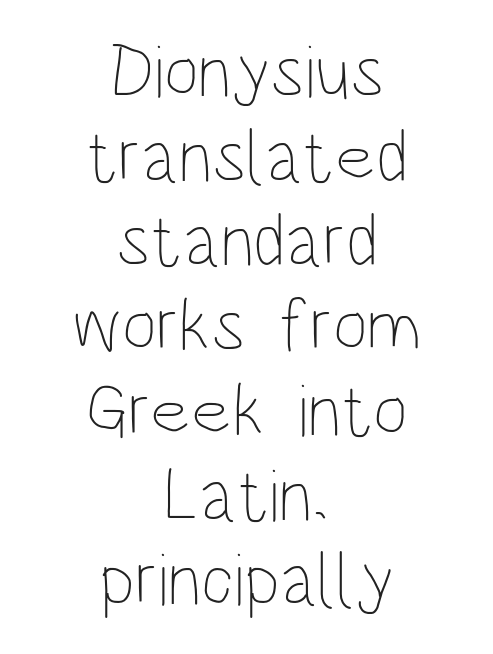
Q: Is the text bold? A: No.
Q: Is the text italic (slanted)? A: No, it is upright.
Q: Is the text underlined? A: No.
Q: How is the paragraph aligned? A: Centered.
Q: Is the spacing between letters normal or unusually wide? A: Normal.
Q: Is the spacing between lines tight, normal or loose? A: Tight.
Q: Width (condensed, normal, or wide)? A: Condensed.
Q: Stroke contrast? A: Low.
Q: x-height? A: Large.
Q: Monospaced? A: No.
